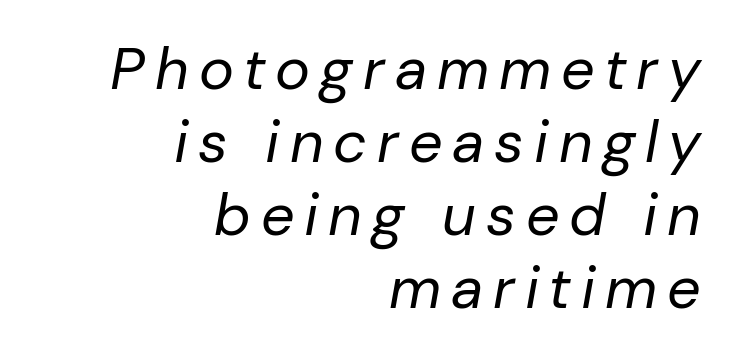
The image shows 59 px regular-weight type, italic (leaning right); set right-aligned, line spacing 1.24x, not underlined; low stroke contrast and a medium x-height.
